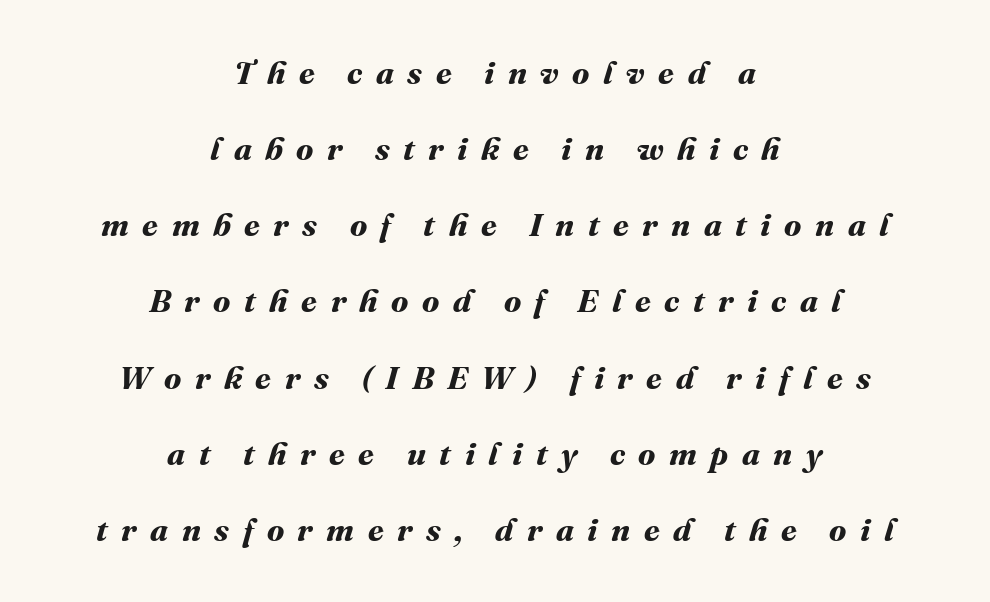
The image shows 32 px bold type; set centered, loose line spacing (2.38x), unusually wide letter spacing (+0.42 em), not underlined; medium stroke contrast and a medium x-height.
